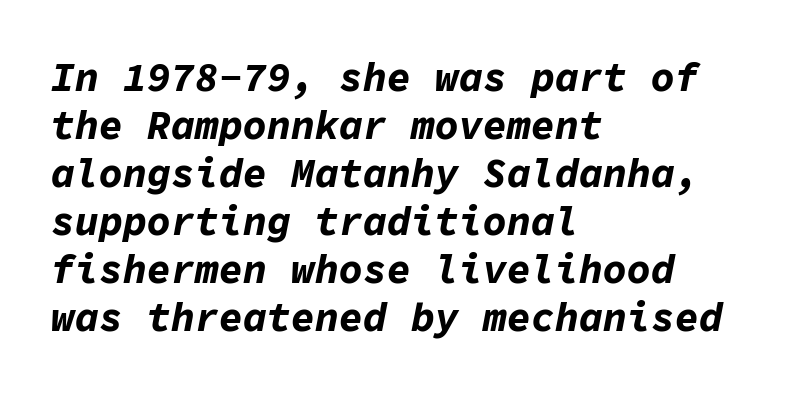
Q: Is the text bold? A: Yes.
Q: Is the text italic (slanted)? A: Yes, it leans right by about 11 degrees.
Q: Is the text underlined? A: No.
Q: How is the paragraph aligned? A: Left-aligned.
Q: Is the spacing between letters normal or unusually wide? A: Normal.
Q: Width (condensed, normal, or wide)? A: Normal.
Q: Stroke contrast? A: Low.
Q: x-height? A: Medium.
Q: Monospaced? A: Yes.
